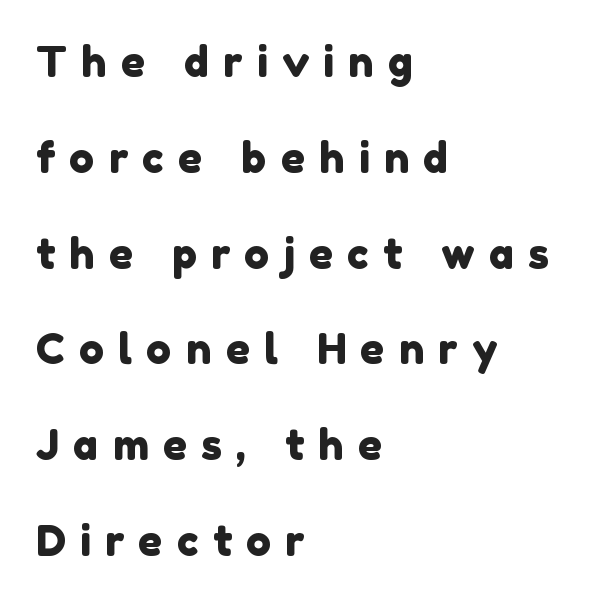
The block of text is sparse from top to bottom, with ample space between rows. These lines are set flush left with a ragged right edge. Is the letter spacing exaggerated? Yes — the characters are pushed far apart. These lines are rendered in a variable-pitch font. The zone under the glyphs is completely vacant. The designer went with a sans here, leaving each stem footless.
